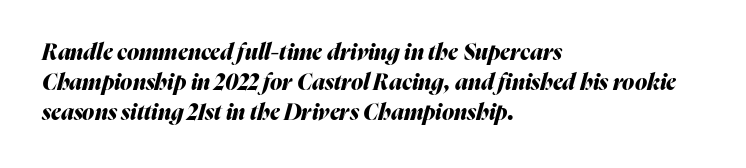
{"italic": "yes", "lean": "right", "slant_degrees": 16, "bold": "yes", "underline": "no", "align": "left", "line_spacing": "normal", "line_spacing_ratio": 1.37, "letter_spacing": "normal", "letter_spacing_em": 0.0, "glyph_px": 22}
